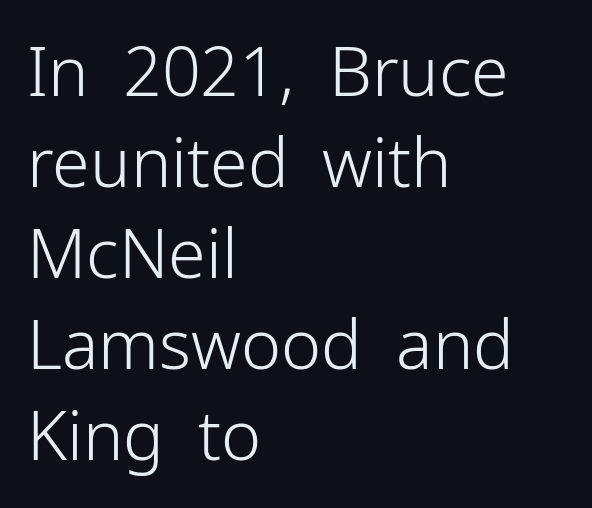
{"serif": "no", "italic": "no", "bold": "no", "weight": "light", "width": "normal", "stroke_contrast": "low", "x_height": "medium", "monospaced": "no", "underline": "no", "align": "left", "line_spacing": "normal", "line_spacing_ratio": 1.34, "letter_spacing": "normal", "letter_spacing_em": 0.0, "glyph_px": 68}
